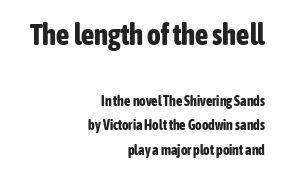
{"serif": "no", "italic": "no", "bold": "yes", "weight": "bold", "width": "condensed", "stroke_contrast": "low", "x_height": "medium", "monospaced": "no", "underline": "no", "align": "right", "line_spacing_ratio": 1.77, "letter_spacing": "normal", "letter_spacing_em": 0.0, "larger_block": "first", "size_ratio": 2.07, "glyph_px": 29}
